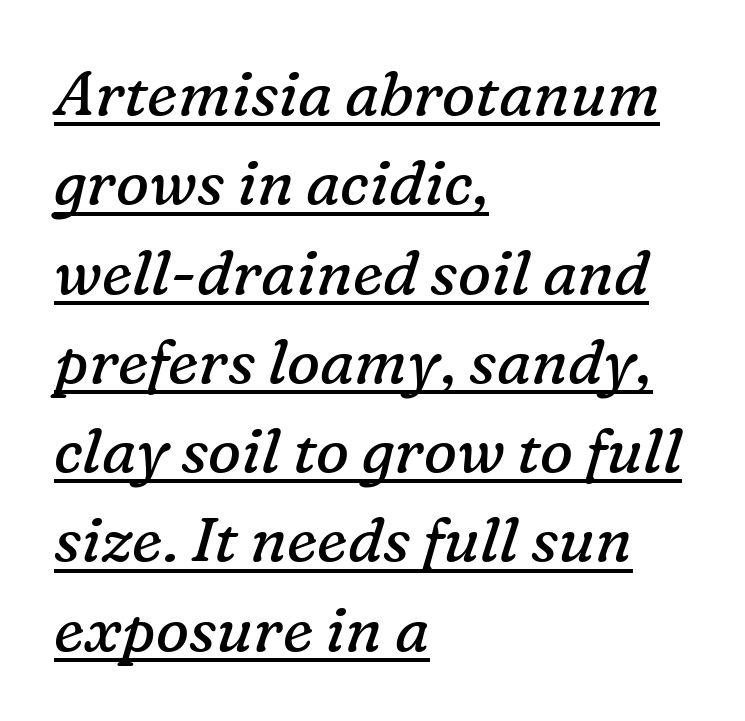
Tracking here is standard; glyphs follow each other at the usual distance. The cut favours lightness, reaching ordinary text weight at its darkest. Font category for this specimen: serif. A continuous stroke trails under the words, as in a hyperlink. The space between consecutive lines is moderate. Caption: multi-line text, flush left, ragged right.
